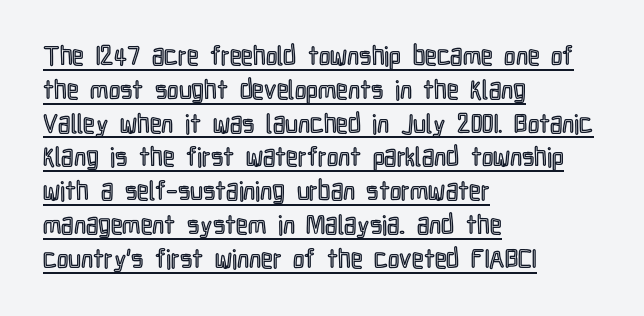
The horizontal fit of the characters is conventional and even. Does a line run under the words? Yes, clearly. What's the leading like? Ordinary, nothing unusual. Where is the straight margin? On the left.
